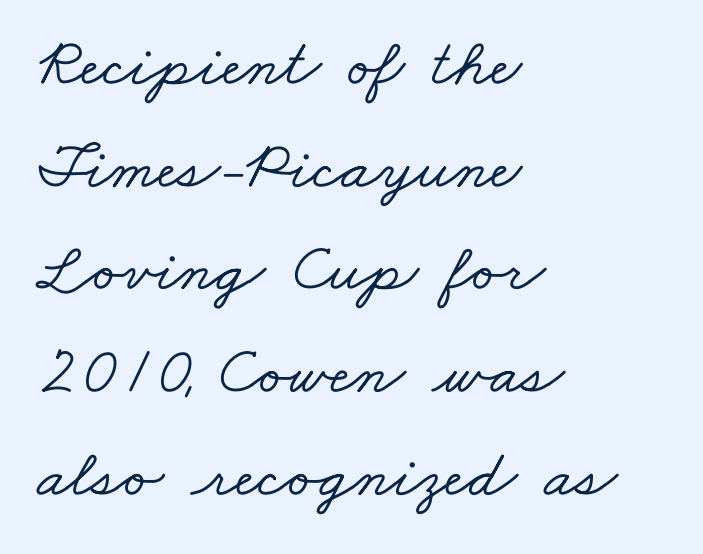
Regarding serifs, this sample has them. These lines stack with their left ends in a neat column. Observe the ordinary spacing: letters are neighbours, not strangers. Is this a fixed-width face? No — the glyphs have proportional, varying widths.
